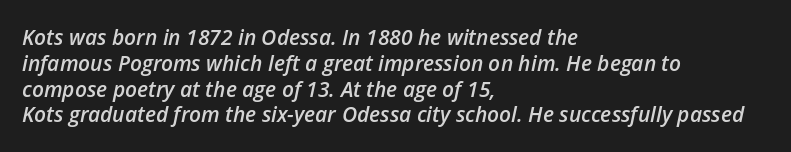
The space beneath each line is pristine and unruled. Style check: oblique. As a designer I'd log this as weight 600, semibold. Left-aligned paragraph, ragged on the right. The letters sit at their default tracking, neither squeezed nor spread.
